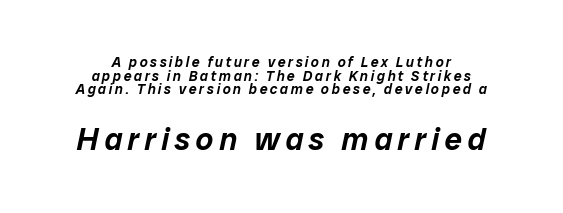
The image shows 31 px text type, italic (leaning right); set centered, tight line spacing (0.97x), not underlined; the second (bottom) block is 2.21x larger; low stroke contrast and a medium x-height.
